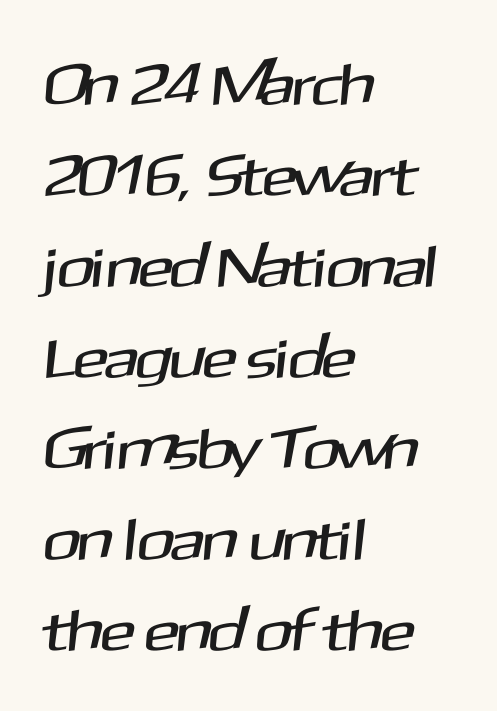
The image shows 58 px sans-serif type; set left-aligned, normal line spacing (1.57x), normal letter spacing, not underlined; medium stroke contrast and a medium x-height.
